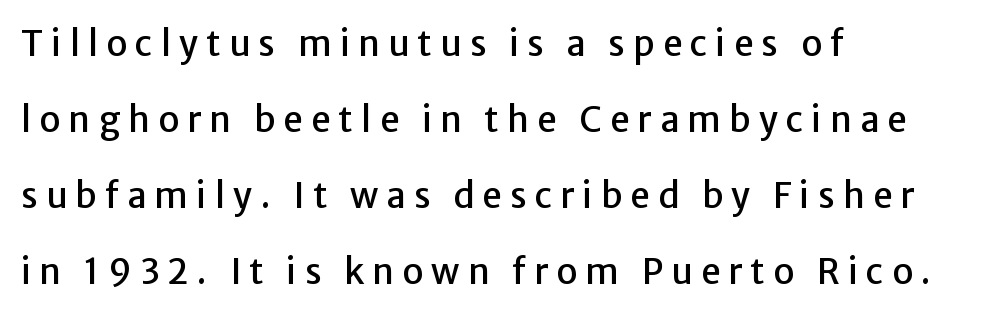
{"serif": "no", "italic": "no", "width": "normal", "stroke_contrast": "low", "x_height": "medium", "monospaced": "no", "underline": "no", "align": "left", "line_spacing": "loose", "line_spacing_ratio": 2.17, "letter_spacing": "wide", "letter_spacing_em": 0.23, "glyph_px": 35}
